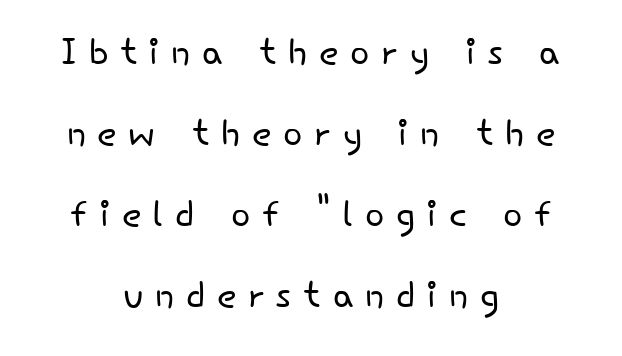
{"serif": "no", "italic": "no", "bold": "no", "weight": "light", "width": "normal", "stroke_contrast": "low", "x_height": "small", "monospaced": "no", "underline": "no", "align": "center", "line_spacing": "normal", "line_spacing_ratio": 1.59, "letter_spacing": "wide", "letter_spacing_em": 0.23, "glyph_px": 51}
